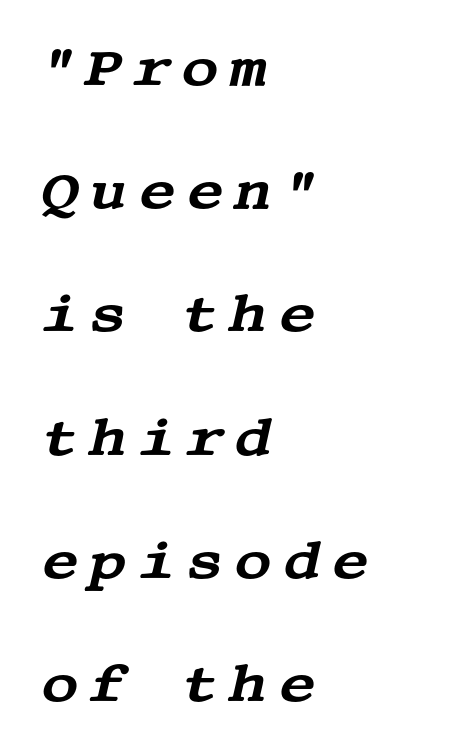
Is the type slanted? Yes — the strokes lean at a clear angle. The passage shown stacks its lines with a broad gap. Look at the bottom of the vertical strokes: they flare into serifs here. Decoration check: the copy has no underline.
